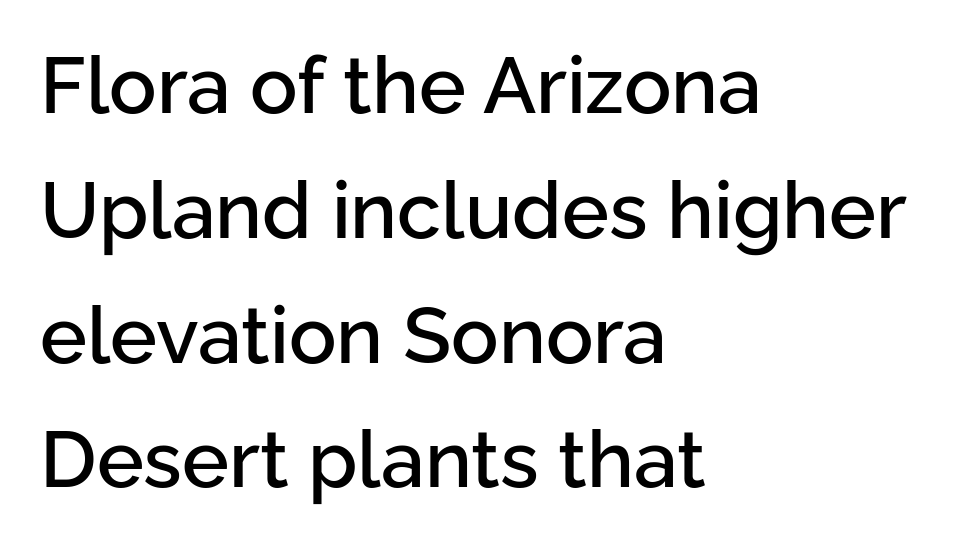
Ascenders rise straight up at ninety degrees. Horizontal alignment here is leftward, the default for most running prose. The rows are spaced the way most documents space them. Honestly, the letter spacing is just normal — you wouldn't notice it. The string is rendered with underlining switched off. The rendering uses natural spacing where letterforms have individual widths.
